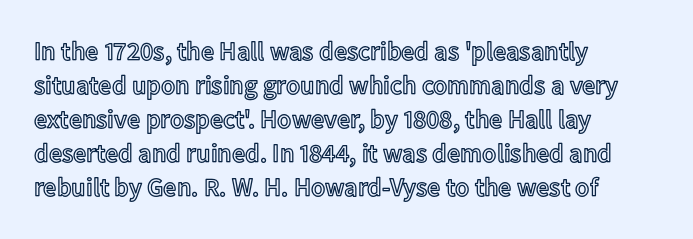
The passage is arranged the way most books set body copy — flush left. This is roman type, the default non-slanted kind. The rows are spaced the way most documents space them. The letterforms sit shoulder to shoulder at normal distance. Honestly, there is no underline to notice here at all.
